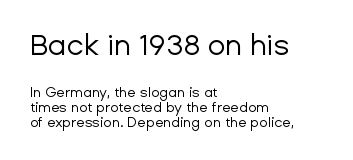
{"serif": "no", "italic": "no", "bold": "no", "weight": "regular", "width": "normal", "stroke_contrast": "low", "x_height": "medium", "monospaced": "no", "underline": "no", "align": "left", "line_spacing": "tight", "line_spacing_ratio": 1.08, "letter_spacing": "normal", "letter_spacing_em": 0.0, "larger_block": "first", "size_ratio": 2.07, "glyph_px": 29}
